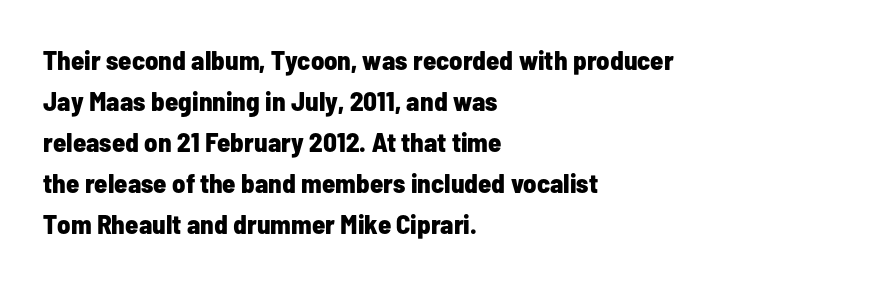
Line beginnings align vertically; line endings do not. Between one letter and the next there's only the usual sliver of space. Notice how descenders clear the ascenders below comfortably — that's standard leading. Does the lettering tilt? It doesn't — this is upright. Letters rest on an invisible, unmarked baseline.
